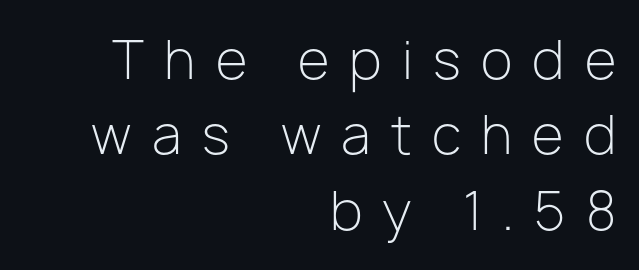
Q: Is the text bold? A: No.
Q: Is the text italic (slanted)? A: No, it is upright.
Q: Is the typeface a serif or a sans-serif typeface? A: Sans-serif.
Q: Is the text underlined? A: No.
Q: How is the paragraph aligned? A: Right-aligned.
Q: Is the spacing between letters normal or unusually wide? A: Unusually wide.
Q: Is the spacing between lines tight, normal or loose? A: Normal.
Q: Width (condensed, normal, or wide)? A: Normal.
Q: Stroke contrast? A: Low.
Q: x-height? A: Medium.
Q: Monospaced? A: No.
